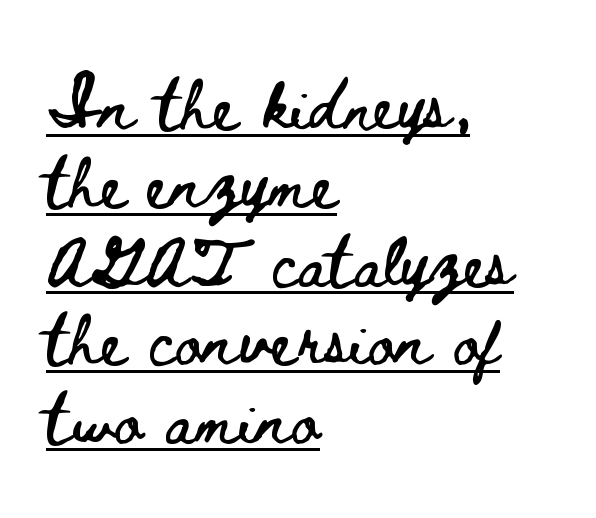
The image shows 50 px wide type; set left-aligned, normal line spacing (1.57x), normal letter spacing, underlined; low stroke contrast and a small x-height.
